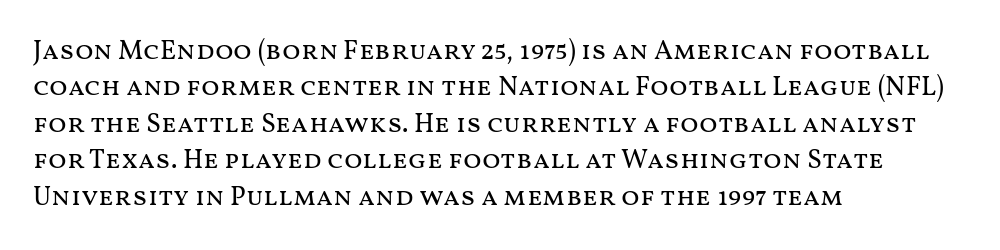
Upright lettering throughout. Reading down the column, the eye jumps a familiar distance to each next line. The typesetting does not lean heavy: it is not bold. Horizontal alignment here is leftward, the default for most running prose. The space directly below the letters is spotless. Glyph-to-glyph distance matches everyday printed text.
